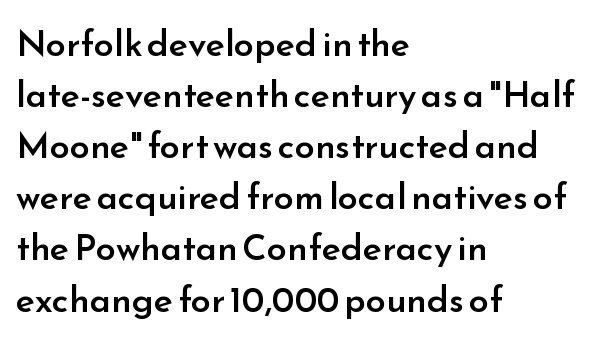
Weight: semibold (demi). Look at the tracking — it's just the regular setting, nothing added. Typeset ragged right — the left edge is the straight one. Rows of type keep a routine distance in the vertical direction. The words here are not underlined. The type sits square on the baseline with zero lean.
